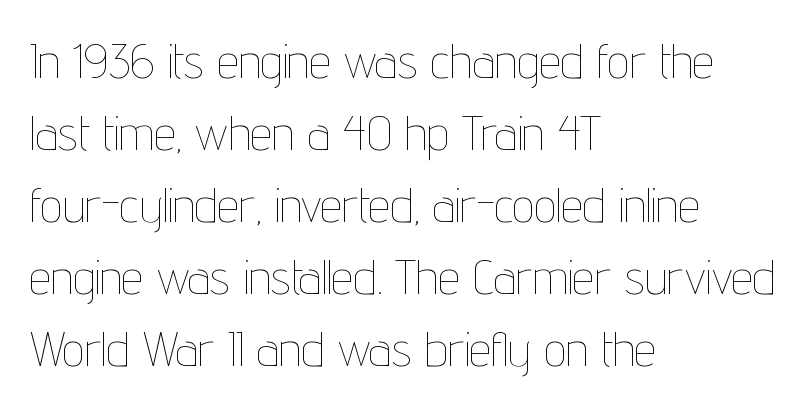
Q: Is the text bold? A: No.
Q: Is the text italic (slanted)? A: No, it is upright.
Q: Is the text underlined? A: No.
Q: How is the paragraph aligned? A: Left-aligned.
Q: Is the spacing between letters normal or unusually wide? A: Normal.
Q: Is the spacing between lines tight, normal or loose? A: Normal.
Q: Width (condensed, normal, or wide)? A: Condensed.
Q: Stroke contrast? A: Low.
Q: x-height? A: Medium.
Q: Monospaced? A: No.
